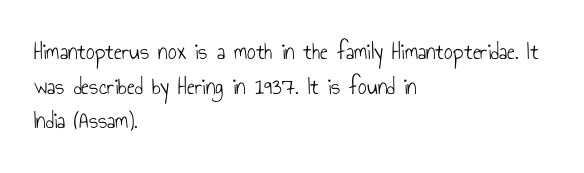
The image shows 24 px text type, upright; set left-aligned, normal line spacing (1.44x), normal letter spacing, not underlined.
